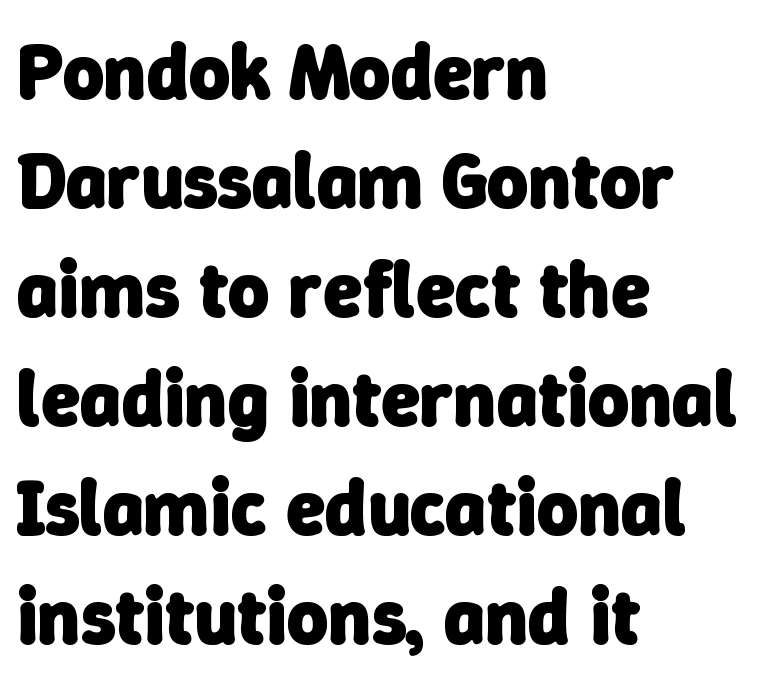
{"serif": "no", "bold": "yes", "weight": "heavy", "width": "normal", "stroke_contrast": "low", "x_height": "medium", "monospaced": "no", "underline": "no", "align": "left", "line_spacing": "normal", "line_spacing_ratio": 1.38, "letter_spacing": "normal", "letter_spacing_em": 0.0, "glyph_px": 79}
